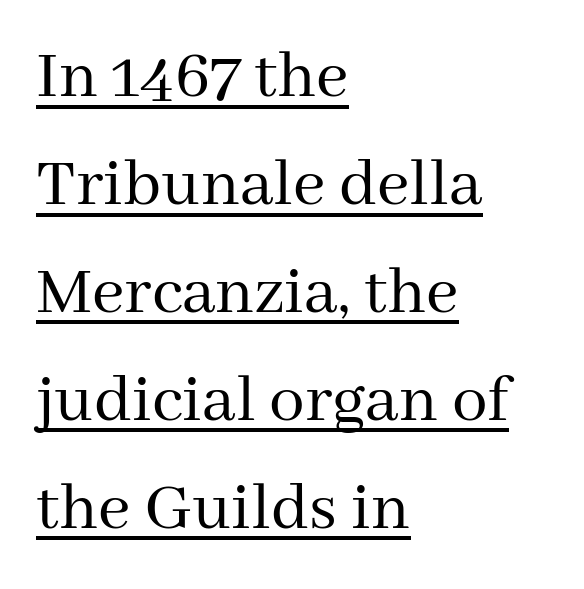
The image shows 71 px regular-weight serif type, upright; set left-aligned, normal line spacing (1.52x), normal letter spacing, underlined; medium stroke contrast and a medium x-height.
